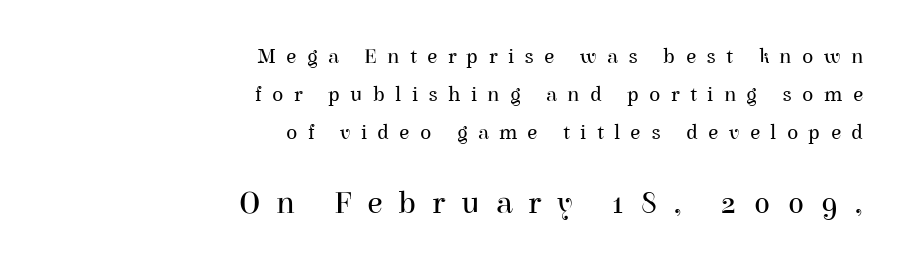
{"serif": "yes", "italic": "no", "bold": "no", "weight": "regular", "width": "normal", "stroke_contrast": "high", "x_height": "medium", "monospaced": "no", "underline": "no", "align": "right", "line_spacing_ratio": 1.82, "letter_spacing": "wide", "letter_spacing_em": 0.49, "larger_block": "second", "size_ratio": 1.52, "glyph_px": 32}
